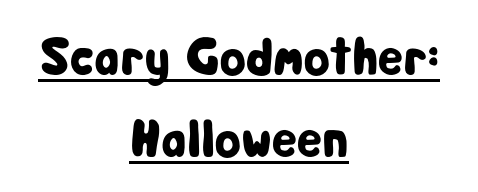
This is the regular roman posture of the typeface. Where is the straight margin? There isn't one; the lines are centered. This rendering features underlined lettering. Successive baselines arrive at the customary interval.
